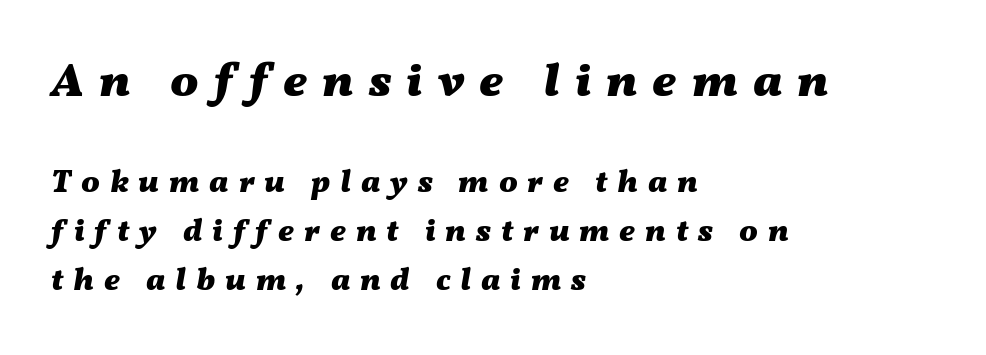
{"italic": "yes", "lean": "right", "slant_degrees": 11, "bold": "yes", "weight": "heavy", "width": "wide", "stroke_contrast": "medium", "x_height": "medium", "monospaced": "no", "underline": "no", "align": "left", "line_spacing": "normal", "line_spacing_ratio": 1.57, "letter_spacing": "wide", "letter_spacing_em": 0.32, "larger_block": "first", "size_ratio": 1.52, "glyph_px": 47}
